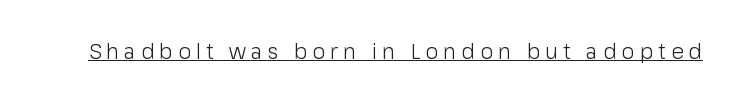
{"italic": "no", "bold": "no", "underline": "yes", "letter_spacing": "wide", "letter_spacing_em": 0.24, "glyph_px": 21}
